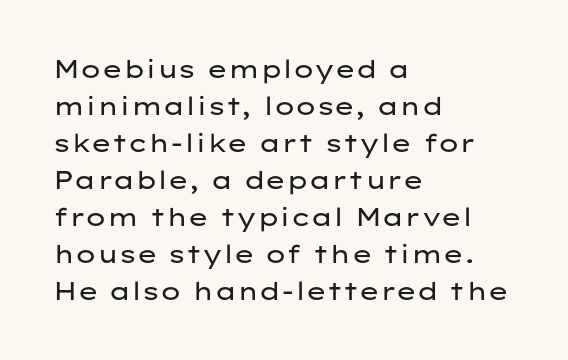
{"italic": "no", "bold": "no", "underline": "no", "align": "left", "line_spacing": "normal", "line_spacing_ratio": 1.48, "letter_spacing": "normal", "letter_spacing_em": 0.0, "glyph_px": 25}
